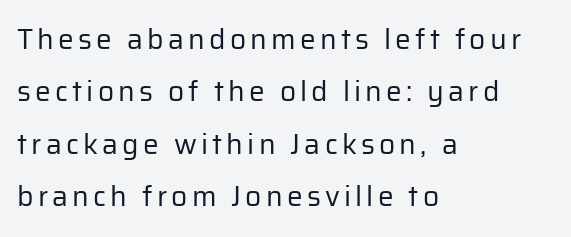
Q: Is the text bold? A: No.
Q: Is the text italic (slanted)? A: No, it is upright.
Q: Is the typeface a serif or a sans-serif typeface? A: Sans-serif.
Q: Is the text underlined? A: No.
Q: How is the paragraph aligned? A: Left-aligned.
Q: Width (condensed, normal, or wide)? A: Normal.
Q: Stroke contrast? A: Low.
Q: x-height? A: Medium.
Q: Monospaced? A: No.
